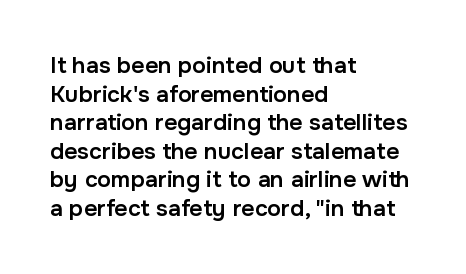
Q: Is the text bold? A: Semi-bold.
Q: Is the text italic (slanted)? A: No, it is upright.
Q: Is the text underlined? A: No.
Q: How is the paragraph aligned? A: Left-aligned.
Q: Is the spacing between letters normal or unusually wide? A: Normal.
